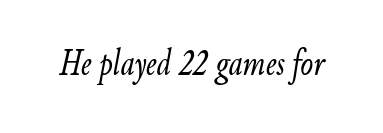
Q: Is the text bold? A: No.
Q: Is the text italic (slanted)? A: Yes, it leans right by about 9 degrees.
Q: Is the text underlined? A: No.
Q: Is the spacing between letters normal or unusually wide? A: Normal.
Q: Width (condensed, normal, or wide)? A: Condensed.
Q: Stroke contrast? A: Low.
Q: x-height? A: Small.
Q: Monospaced? A: No.
